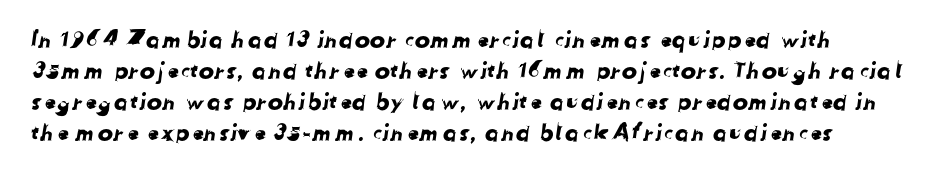
The image shows 23 px text type; set normal line spacing (1.35x), normal letter spacing, not underlined.
